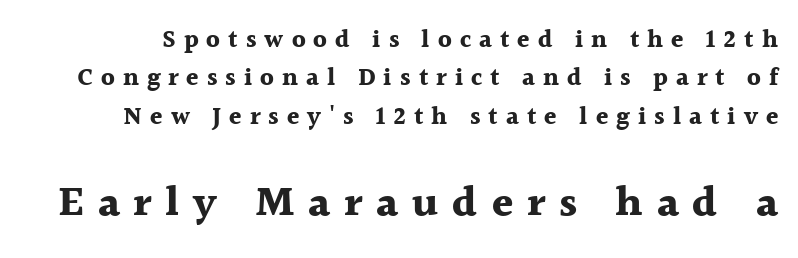
Q: Is the text bold? A: Yes.
Q: Is the text italic (slanted)? A: No, it is upright.
Q: Is the typeface a serif or a sans-serif typeface? A: Serif.
Q: Is the text underlined? A: No.
Q: Is the spacing between letters normal or unusually wide? A: Unusually wide.
Q: Is the spacing between lines tight, normal or loose? A: Normal.
Q: Which block of text is set in a larger size, the first (top) or the second (bottom)? A: The second (bottom) one.
Q: Width (condensed, normal, or wide)? A: Normal.
Q: x-height? A: Medium.
Q: Monospaced? A: No.
